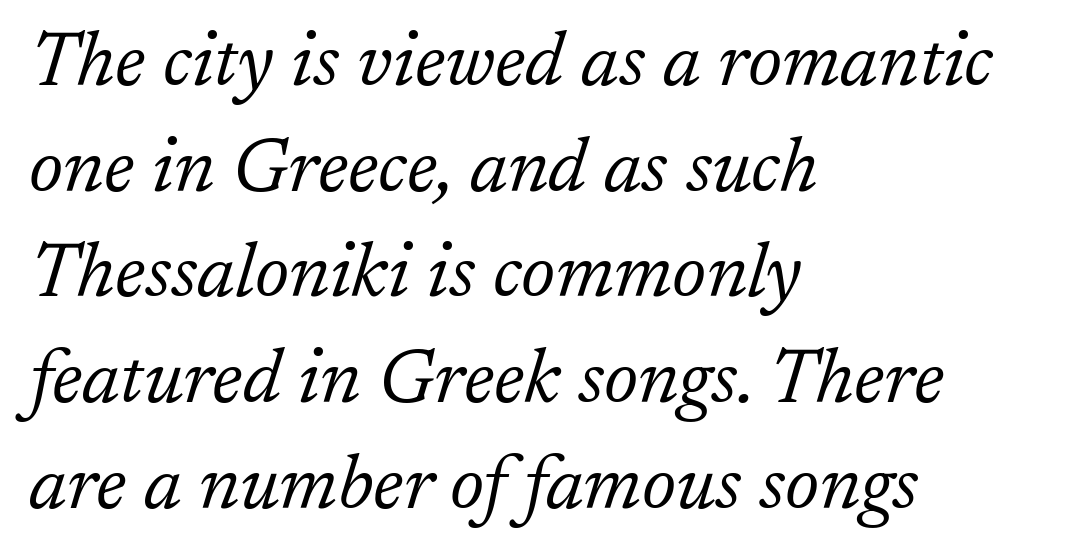
Vertical spacing — default. Yep, that's italic — everything's leaning. The zone under the glyphs is completely vacant. Line starts are locked; line ends wander. You could not count columns in this text — the font is proportionally spaced. Short note: letters normally spaced.
